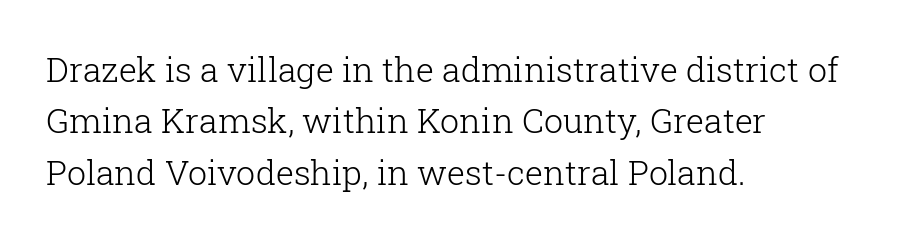
Q: Is the text bold? A: No.
Q: Is the text italic (slanted)? A: No, it is upright.
Q: Is the typeface a serif or a sans-serif typeface? A: Serif.
Q: Is the text underlined? A: No.
Q: How is the paragraph aligned? A: Left-aligned.
Q: Is the spacing between letters normal or unusually wide? A: Normal.
Q: Is the spacing between lines tight, normal or loose? A: Normal.
Q: Width (condensed, normal, or wide)? A: Normal.
Q: Stroke contrast? A: Low.
Q: x-height? A: Medium.
Q: Monospaced? A: No.
